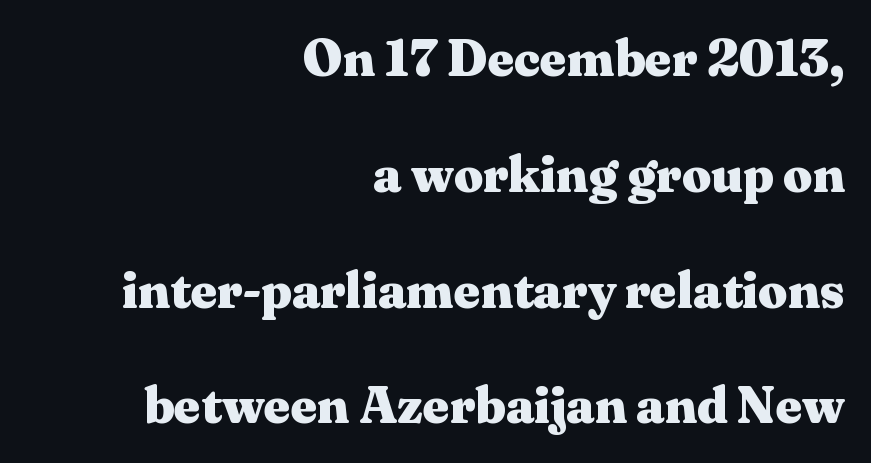
The image shows 51 px heavy, wide serif type, upright; set right-aligned, loose line spacing (2.27x), normal letter spacing, not underlined; medium stroke contrast and a medium x-height.
